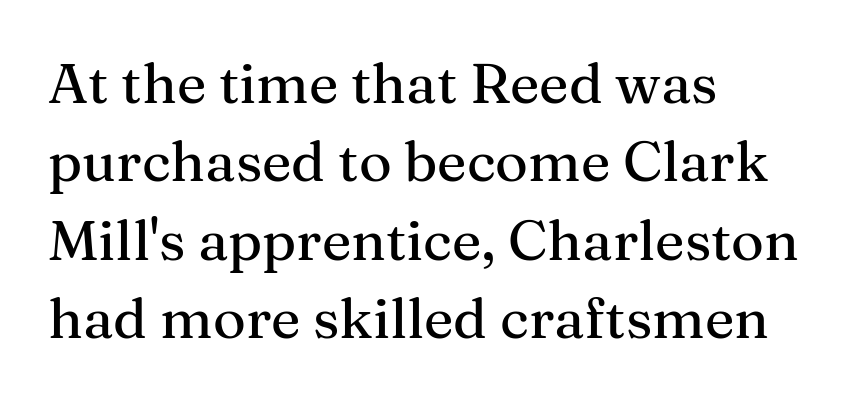
Q: Is the text italic (slanted)? A: No, it is upright.
Q: Is the typeface a serif or a sans-serif typeface? A: Serif.
Q: Is the text underlined? A: No.
Q: How is the paragraph aligned? A: Left-aligned.
Q: Is the spacing between letters normal or unusually wide? A: Normal.
Q: Is the spacing between lines tight, normal or loose? A: Normal.
Q: Width (condensed, normal, or wide)? A: Normal.
Q: Stroke contrast? A: Medium.
Q: x-height? A: Medium.
Q: Monospaced? A: No.
